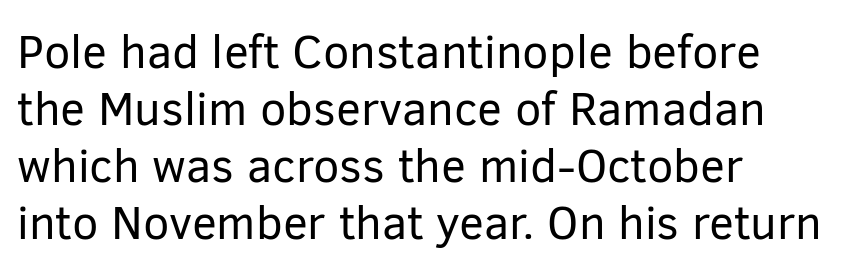
Q: Is the text bold? A: No.
Q: Is the text italic (slanted)? A: No, it is upright.
Q: Is the typeface a serif or a sans-serif typeface? A: Sans-serif.
Q: Is the text underlined? A: No.
Q: How is the paragraph aligned? A: Left-aligned.
Q: Is the spacing between letters normal or unusually wide? A: Normal.
Q: Width (condensed, normal, or wide)? A: Normal.
Q: Stroke contrast? A: Low.
Q: x-height? A: Medium.
Q: Monospaced? A: No.
